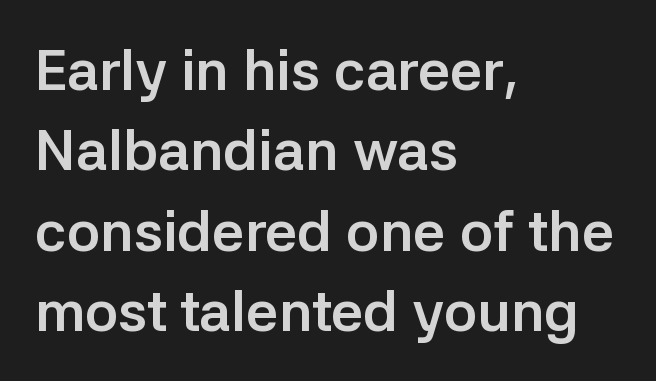
{"serif": "no", "italic": "no", "bold": "yes", "weight": "semibold", "width": "normal", "stroke_contrast": "low", "x_height": "medium", "monospaced": "no", "underline": "no", "align": "left", "line_spacing": "normal", "line_spacing_ratio": 1.41, "letter_spacing": "normal", "letter_spacing_em": 0.0, "glyph_px": 57}
